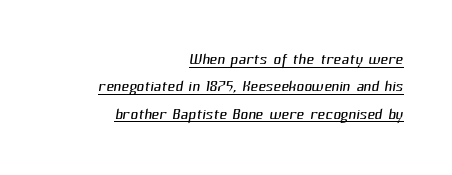
Q: Is the text bold? A: No.
Q: Is the text underlined? A: Yes.
Q: How is the paragraph aligned? A: Right-aligned.
Q: Is the spacing between letters normal or unusually wide? A: Normal.
Q: Is the spacing between lines tight, normal or loose? A: Normal.
